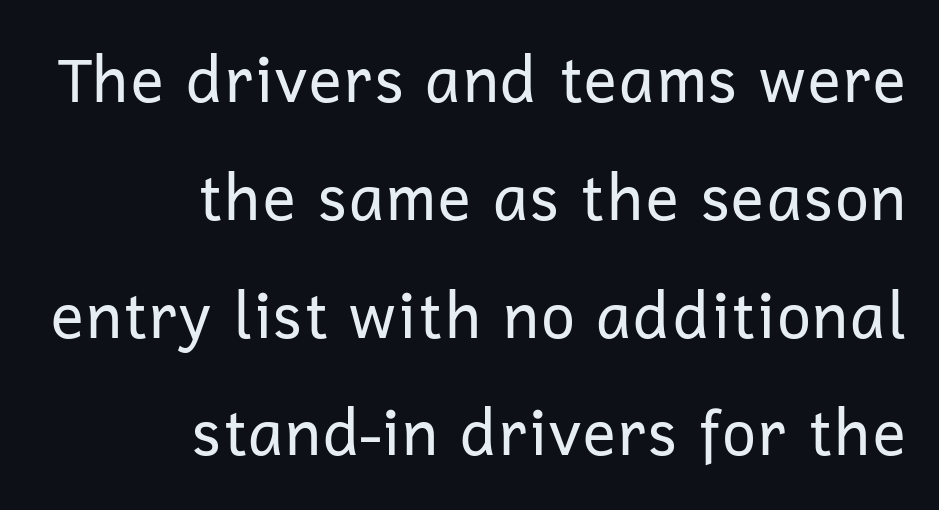
Reading down the block, your eye finds every line finishing at a fixed right position. The passage shown stacks its lines with a broad gap. The typeface chosen for these lines omits serifs. Every character sits straight up, as roman type does. Type without underlining. The tracking reads as untouched default to a designer's eye.
